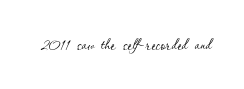
The space directly below the letters is spotless. The line texture is even and compact thanks to regular tracking. These glyphs show unthickened strokes, regular width or finer.
